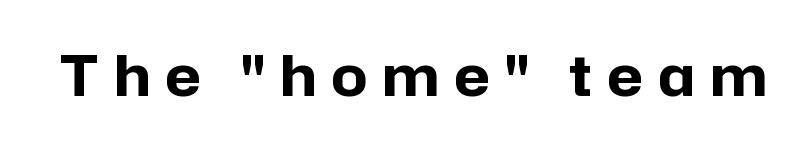
The face used here has the dense, thick strokes of a bold. The rendering shows plain stroke endings on the letterforms — a sans-serif design. There is plenty of visible air inserted between adjacent glyphs. The specimen reads as upright at a glance.
